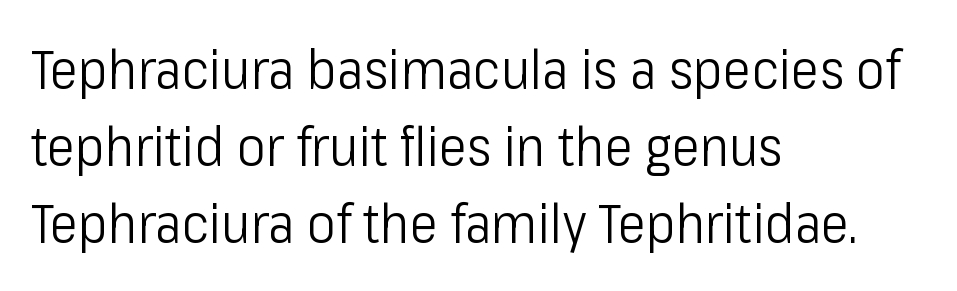
The face used here is proportionally spaced, like ordinary book or web type. Plain, unruled lines of type. This rendering employs a face without finishing strokes, i.e., a sans-serif. The strokes are not fattened; the text isn't bold.
